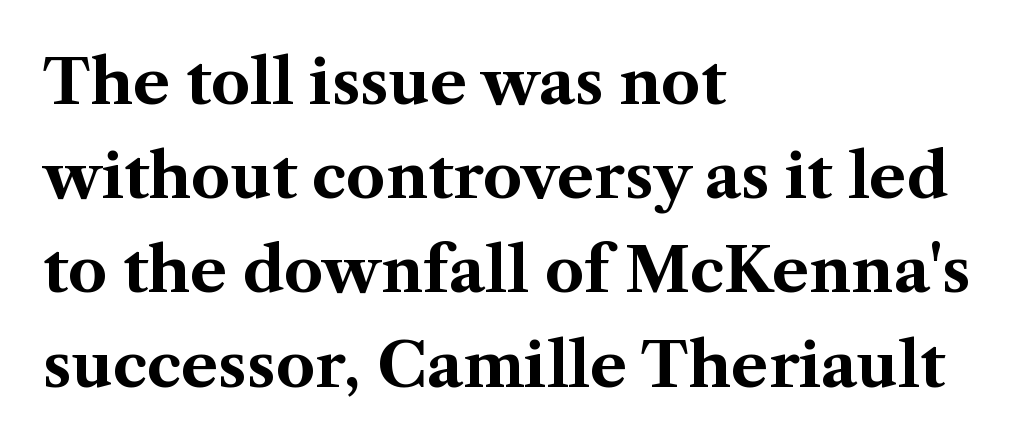
Q: Is the text bold? A: Yes.
Q: Is the text italic (slanted)? A: No, it is upright.
Q: Is the typeface a serif or a sans-serif typeface? A: Serif.
Q: Is the text underlined? A: No.
Q: How is the paragraph aligned? A: Left-aligned.
Q: Is the spacing between letters normal or unusually wide? A: Normal.
Q: Is the spacing between lines tight, normal or loose? A: Normal.
Q: Width (condensed, normal, or wide)? A: Normal.
Q: Stroke contrast? A: Medium.
Q: x-height? A: Medium.
Q: Monospaced? A: No.
